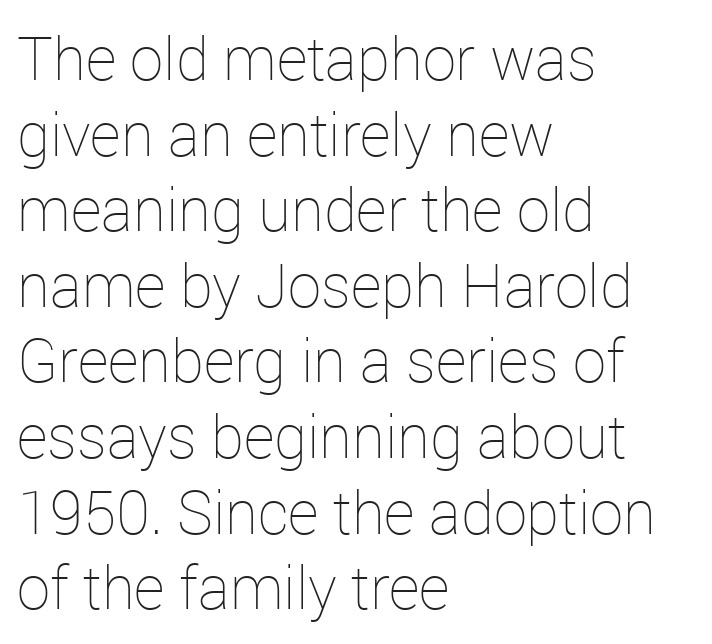
Q: Is the text bold? A: No.
Q: Is the text italic (slanted)? A: No, it is upright.
Q: Is the text underlined? A: No.
Q: How is the paragraph aligned? A: Left-aligned.
Q: Is the spacing between letters normal or unusually wide? A: Normal.
Q: Is the spacing between lines tight, normal or loose? A: Normal.
Q: Width (condensed, normal, or wide)? A: Normal.
Q: Stroke contrast? A: Low.
Q: x-height? A: Medium.
Q: Monospaced? A: No.
